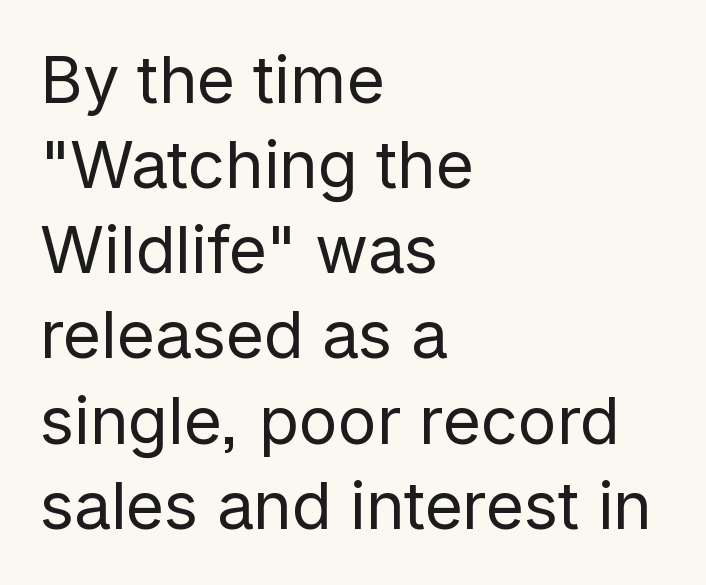
This is roman type, the default non-slanted kind. Just letters on the line, the space beneath them empty. Note: no serifs on the glyphs. Rows of type keep a routine distance in the vertical direction.
